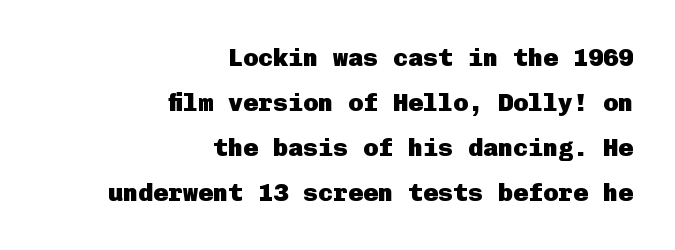
Students, this is bold: see how much ink each stroke carries. All the whitespace from short lines collects on the left. No extra tracking has been applied to these lines. The string is rendered with underlining switched off.
